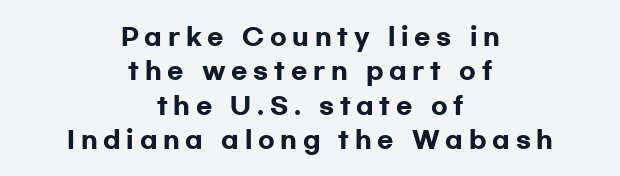
{"italic": "no", "bold": "yes", "underline": "no", "align": "center", "line_spacing": "normal", "line_spacing_ratio": 1.43, "letter_spacing": "wide", "letter_spacing_em": 0.24, "glyph_px": 24}
